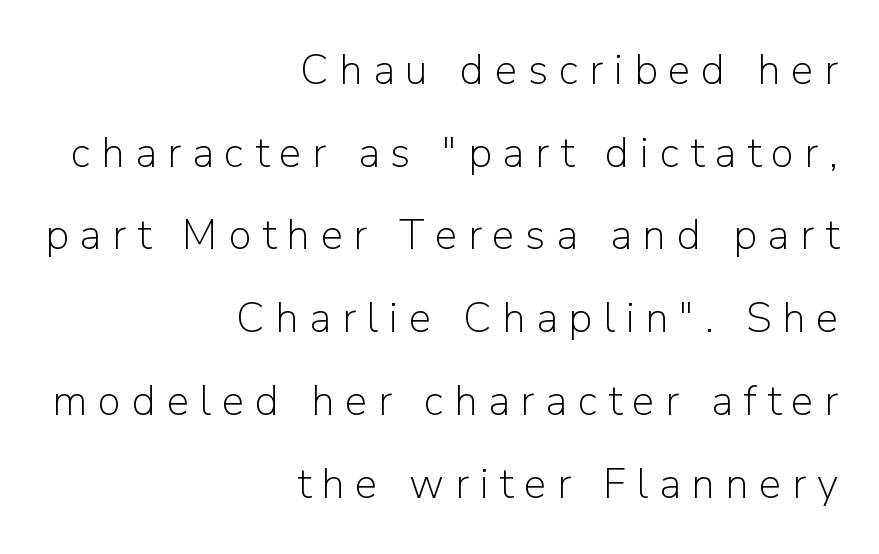
Baseline-to-baseline distance is far greater than the letter height. The compositor pushed each line to the right boundary. These lines have a slow, spaced-out rhythm from letter to letter. Is this a fixed-width face? No — the glyphs have proportional, varying widths. Characters remain perfectly vertical along every line. Examine the stroke ends and you'll find no serifs.
